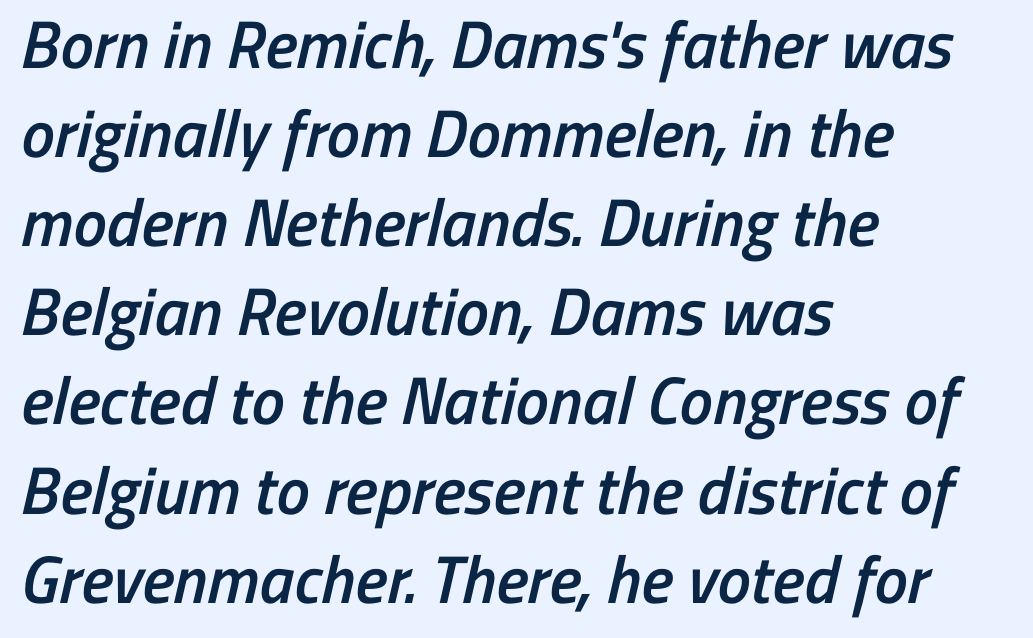
{"serif": "no", "bold": "semi", "weight": "semibold", "width": "condensed", "stroke_contrast": "low", "x_height": "medium", "monospaced": "no", "underline": "no", "align": "left", "line_spacing": "normal", "line_spacing_ratio": 1.33, "letter_spacing": "normal", "letter_spacing_em": 0.0, "glyph_px": 67}
